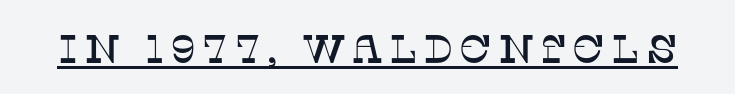
The image shows 40 px serif type, upright; set underlined; low stroke contrast and a large x-height.
